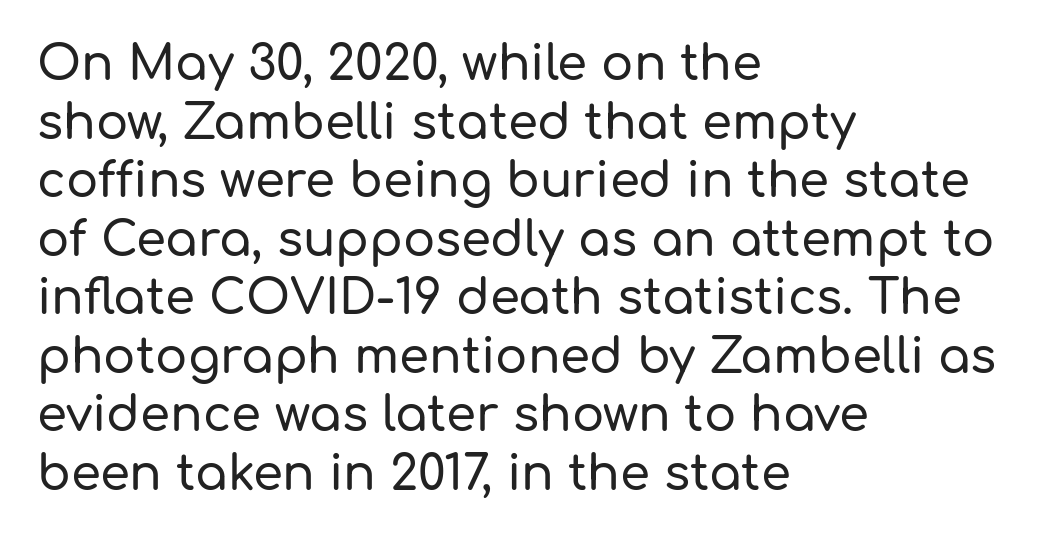
Q: Is the text italic (slanted)? A: No, it is upright.
Q: Is the typeface a serif or a sans-serif typeface? A: Sans-serif.
Q: Is the text underlined? A: No.
Q: How is the paragraph aligned? A: Left-aligned.
Q: Is the spacing between letters normal or unusually wide? A: Normal.
Q: Width (condensed, normal, or wide)? A: Normal.
Q: Stroke contrast? A: Low.
Q: x-height? A: Medium.
Q: Monospaced? A: No.
